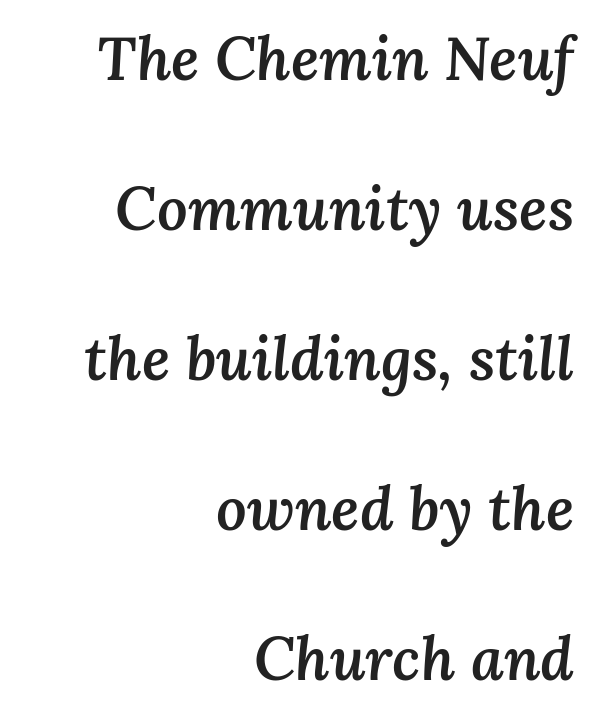
{"italic": "yes", "lean": "right", "slant_degrees": 3, "bold": "semi", "weight": "semibold", "width": "normal", "stroke_contrast": "medium", "x_height": "medium", "monospaced": "no", "underline": "no", "align": "right", "line_spacing": "loose", "line_spacing_ratio": 2.5, "letter_spacing": "normal", "letter_spacing_em": 0.0, "glyph_px": 60}
